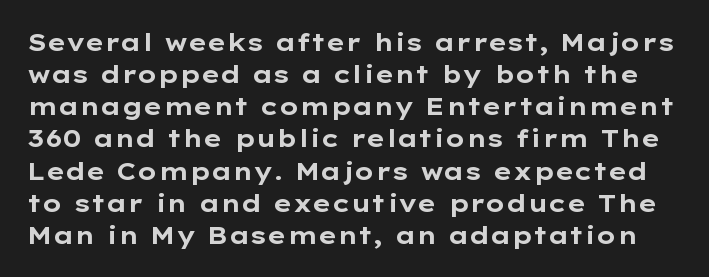
{"italic": "no", "bold": "yes", "underline": "no", "line_spacing": "normal", "line_spacing_ratio": 1.34, "letter_spacing": "normal", "letter_spacing_em": 0.0, "glyph_px": 24}
